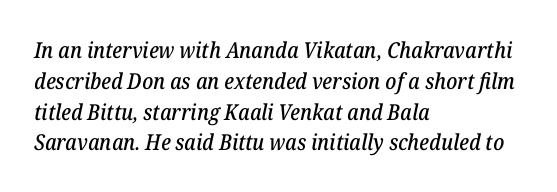
The image shows 22 px text type, italic (leaning right); set left-aligned, normal line spacing (1.4x), normal letter spacing, not underlined.
